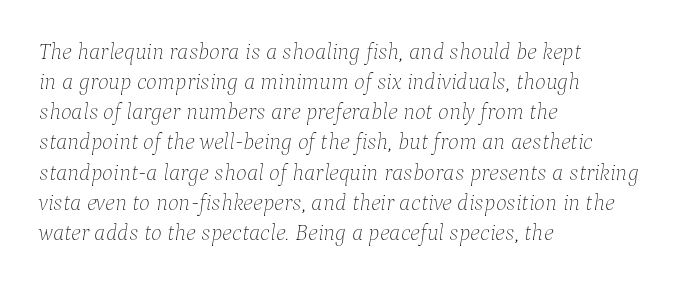
{"italic": "yes", "lean": "right", "slant_degrees": 9, "bold": "no", "underline": "no", "align": "left", "line_spacing": "normal", "line_spacing_ratio": 1.31, "letter_spacing": "normal", "letter_spacing_em": 0.0, "glyph_px": 23}
